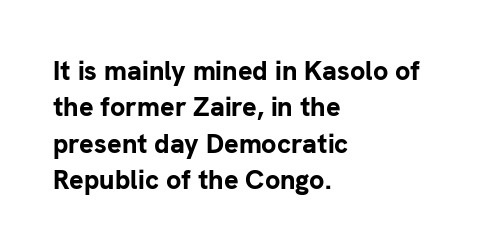
The lettering stays uniformly vertical, giving the passage a roman look. Letters rest on an invisible, unmarked baseline. This block has exactly the height ordinary leading produces. Spacing between characters is what you'd get straight out of the box. Notice how thick the strokes are: this is what a full bold looks like.
